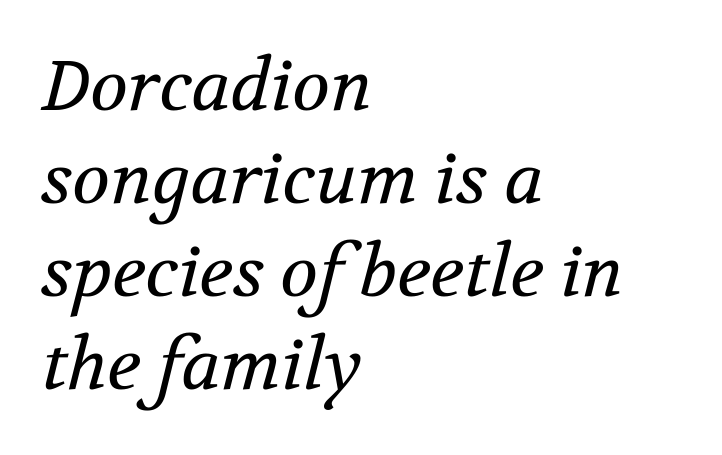
The image shows 70 px regular-weight serif type, italic (leaning right); set left-aligned, normal line spacing (1.33x), normal letter spacing, not underlined; medium stroke contrast and a medium x-height.
